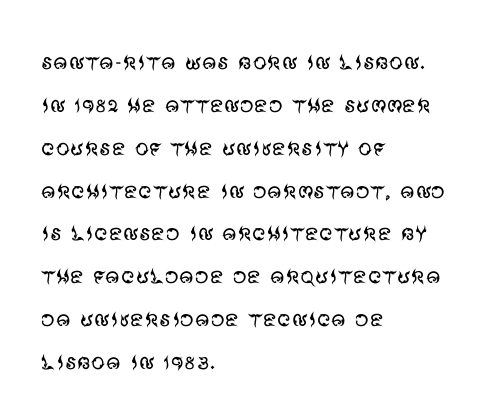
{"serif": "no", "italic": "no", "bold": "no", "weight": "regular", "width": "normal", "stroke_contrast": "medium", "x_height": "large", "monospaced": "no", "underline": "no", "align": "left", "line_spacing": "normal", "line_spacing_ratio": 1.53, "letter_spacing": "normal", "letter_spacing_em": 0.0, "glyph_px": 28}
